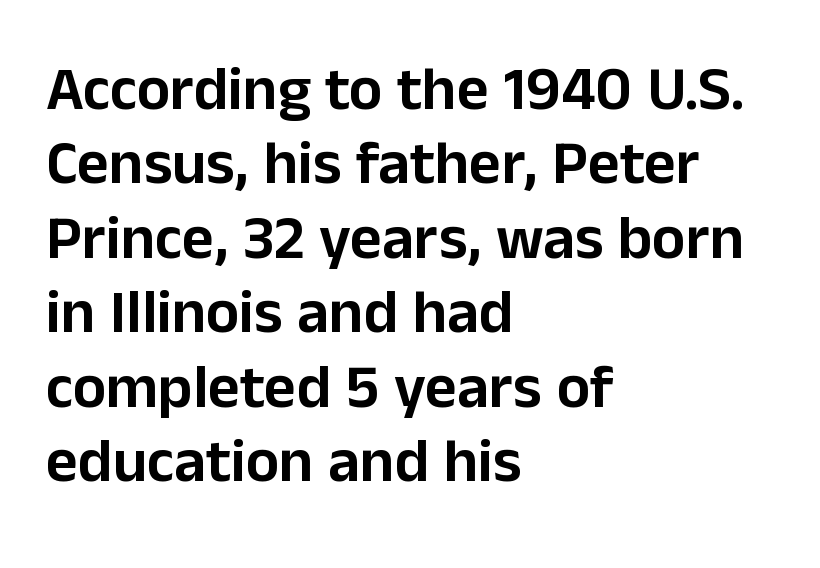
{"serif": "no", "italic": "no", "width": "normal", "stroke_contrast": "low", "x_height": "medium", "monospaced": "no", "underline": "no", "align": "left", "line_spacing_ratio": 1.2, "letter_spacing": "normal", "letter_spacing_em": 0.0, "glyph_px": 62}
